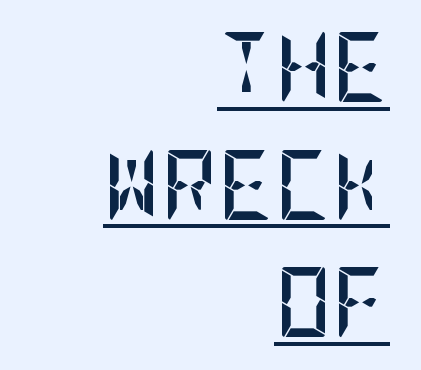
The image shows 70 px semibold, condensed sans-serif type, upright; set right-aligned, normal line spacing (1.68x), normal letter spacing, underlined; low stroke contrast and a large x-height.
